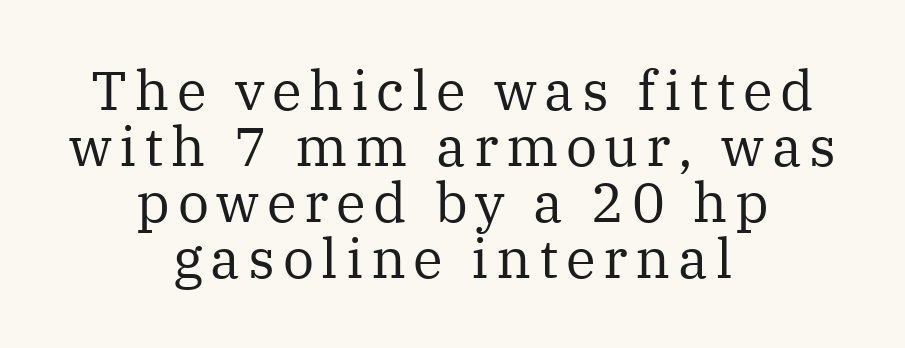
The image shows 55 px regular-weight serif type, upright; set centered, tight line spacing (1.02x), not underlined; medium stroke contrast and a medium x-height.
